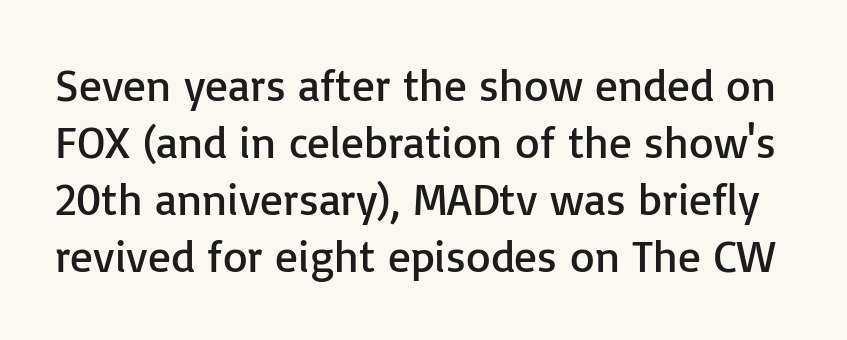
{"serif": "no", "italic": "no", "bold": "no", "weight": "regular", "width": "normal", "stroke_contrast": "low", "x_height": "medium", "monospaced": "no", "underline": "no", "line_spacing": "normal", "line_spacing_ratio": 1.27, "letter_spacing": "normal", "letter_spacing_em": 0.0, "glyph_px": 45}
